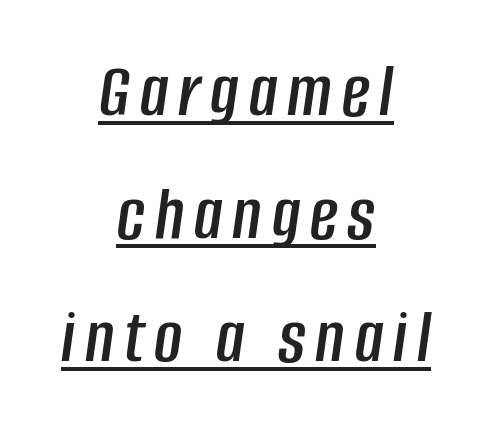
{"italic": "yes", "lean": "right", "slant_degrees": 8, "width": "condensed", "stroke_contrast": "low", "x_height": "large", "monospaced": "no", "underline": "yes", "align": "center", "line_spacing": "normal", "line_spacing_ratio": 1.6, "glyph_px": 77}
